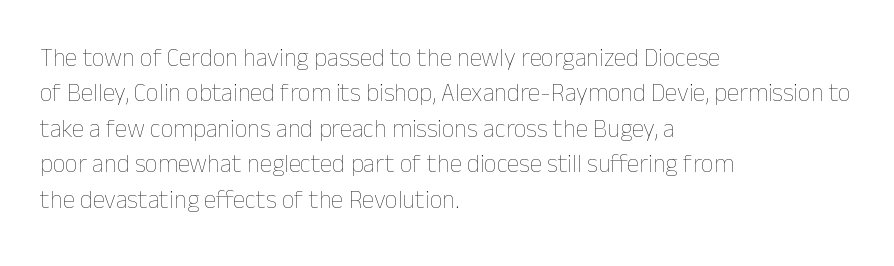
Plain, unruled lines of type. Is the type heavy? It reads as light-to-regular instead. Interline gaps are of average width in this sample. In terms of posture, this sample is upright. These lines are set flush left with a ragged right edge. Nothing unusual about the tracking: characters are spaced as the font intends.
